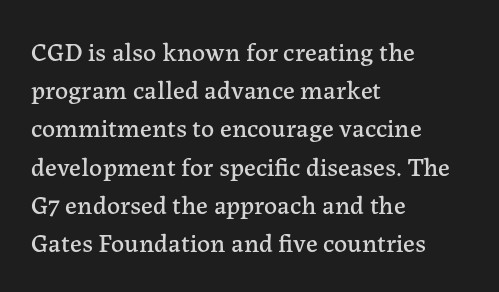
{"italic": "no", "underline": "no", "align": "left", "line_spacing": "normal", "line_spacing_ratio": 1.47, "letter_spacing": "normal", "letter_spacing_em": 0.0, "glyph_px": 26}
